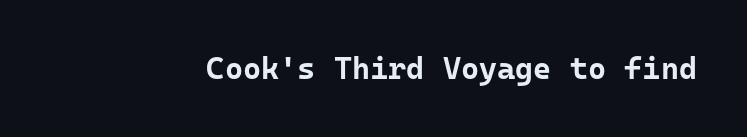
The image shows 31 px bold sans-serif type, upright, monospaced; set normal letter spacing, not underlined; low stroke contrast and a medium x-height.
